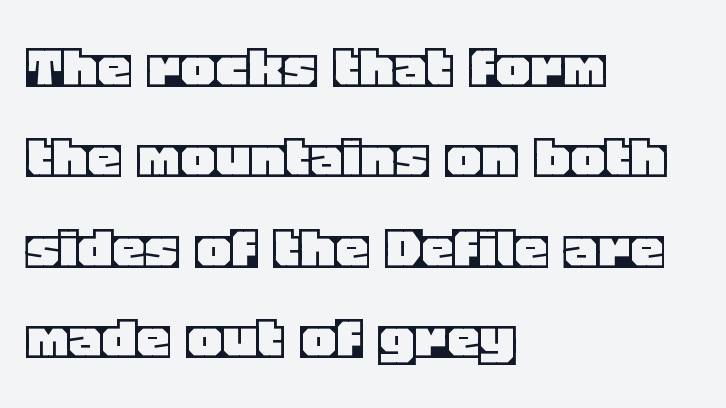
Q: Is the text italic (slanted)? A: No, it is upright.
Q: Is the text underlined? A: No.
Q: How is the paragraph aligned? A: Left-aligned.
Q: Is the spacing between letters normal or unusually wide? A: Normal.
Q: Is the spacing between lines tight, normal or loose? A: Normal.
Q: Width (condensed, normal, or wide)? A: Normal.
Q: x-height? A: Large.
Q: Monospaced? A: No.
